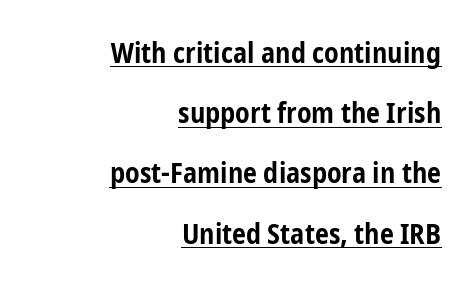
The lettering stays uniformly vertical, giving the passage a roman look. Descenders here cross a horizontal rule under the line. Widely set lines give the paragraph a tall, airy silhouette. Here the designer chose a conventional face with non-uniform glyph widths. This rendering employs a face without finishing strokes, i.e., a sans-serif.
